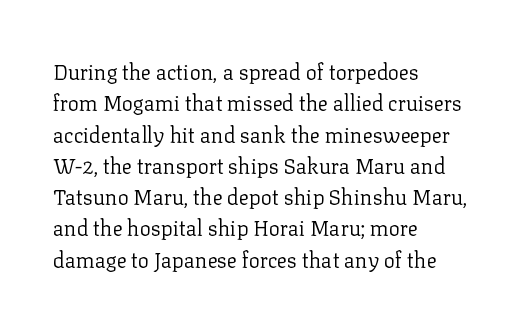
Ordinary non-slanted type is in use. Honestly, the row spacing looks completely unremarkable. These lines keep a tight, regular rhythm from letter to letter. These lines stack with their left ends in a neat column.
